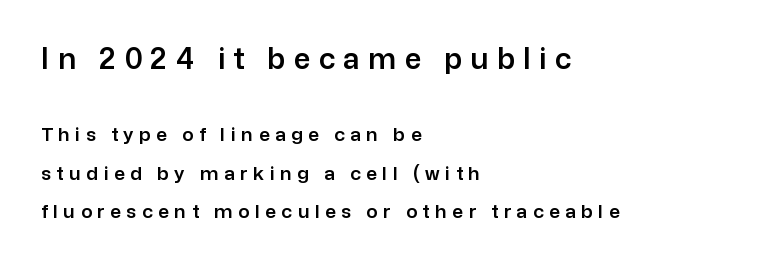
The image shows 29 px sans-serif type, upright; set left-aligned, loose line spacing (2.01x), unusually wide letter spacing (+0.29 em), not underlined; the first (top) block is 1.53x larger; low stroke contrast and a medium x-height.
